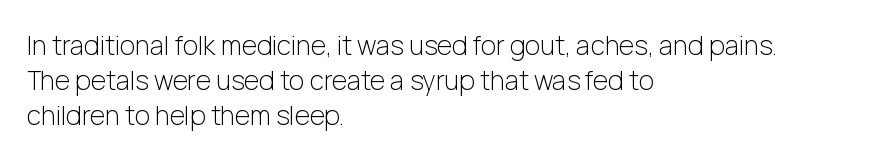
The image shows 26 px text type, upright; set left-aligned, normal line spacing (1.35x), normal letter spacing, not underlined.
